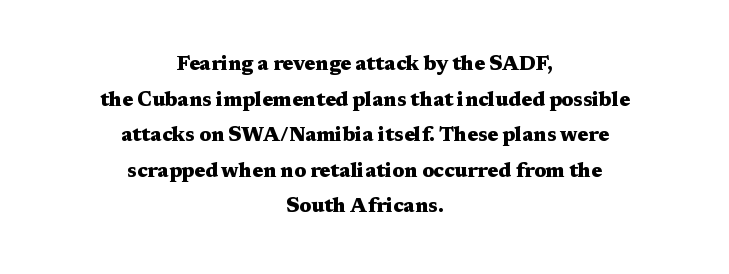
The image shows 20 px bold type, upright; set centered, line spacing 1.78x, normal letter spacing, not underlined.
